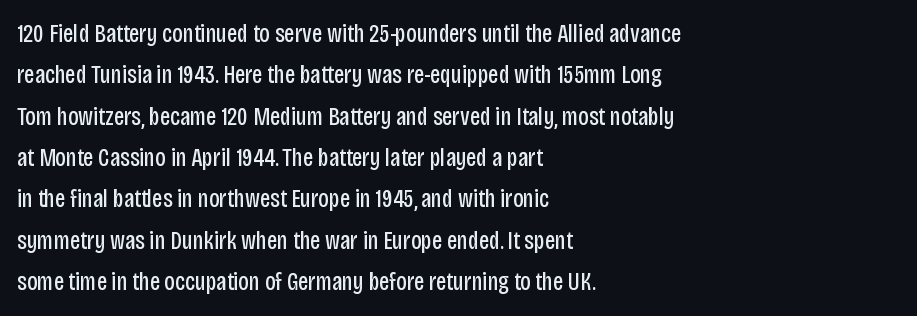
{"italic": "no", "bold": "no", "underline": "no", "align": "left", "line_spacing": "normal", "line_spacing_ratio": 1.59, "letter_spacing": "normal", "letter_spacing_em": 0.0, "glyph_px": 26}
